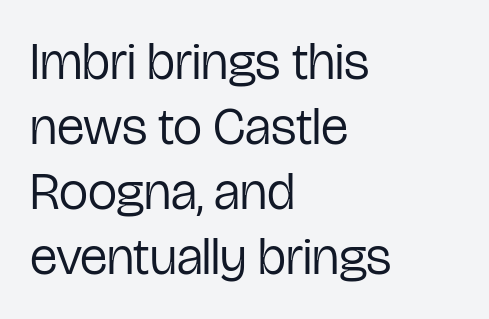
No heavy texture on the line: the type isn't bold. You can tell it's not italic because the verticals are truly vertical. The rendering uses natural spacing where letterforms have individual widths. Between one letter and the next there's only the usual sliver of space.
